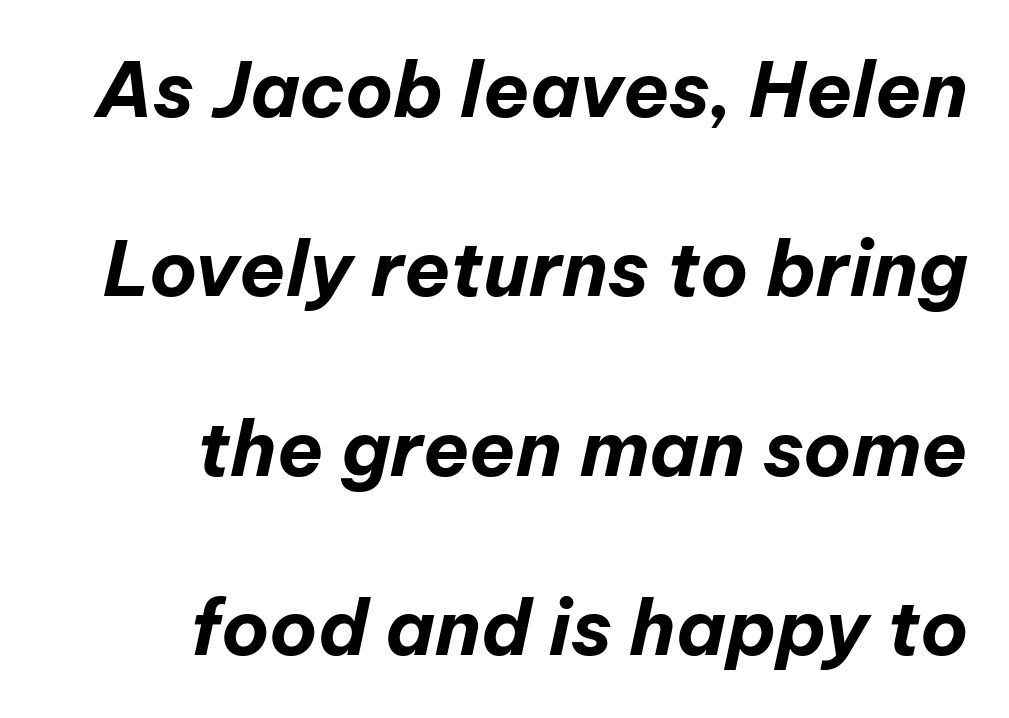
{"italic": "yes", "lean": "right", "slant_degrees": 12, "bold": "yes", "weight": "bold", "width": "normal", "stroke_contrast": "low", "x_height": "medium", "monospaced": "no", "underline": "no", "align": "right", "line_spacing": "loose", "line_spacing_ratio": 2.36, "letter_spacing": "normal", "letter_spacing_em": 0.0, "glyph_px": 76}
